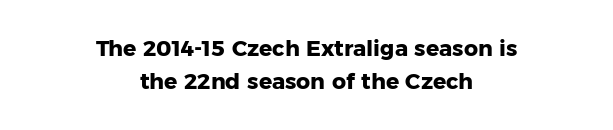
Q: Is the text bold? A: Yes.
Q: Is the text italic (slanted)? A: No, it is upright.
Q: Is the text underlined? A: No.
Q: How is the paragraph aligned? A: Centered.
Q: Is the spacing between letters normal or unusually wide? A: Normal.
Q: Is the spacing between lines tight, normal or loose? A: Normal.
